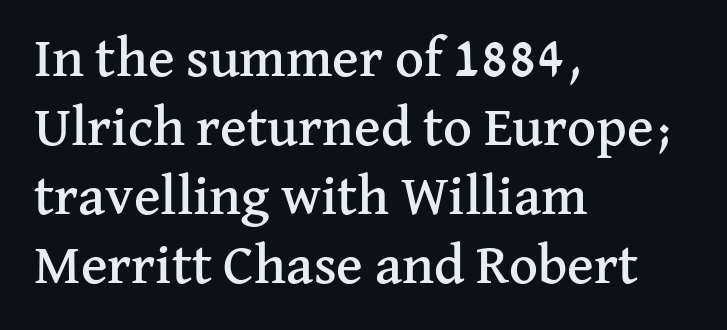
The image shows 56 px serif type, upright; set left-aligned, line spacing 1.23x, normal letter spacing, not underlined; medium stroke contrast and a medium x-height.
